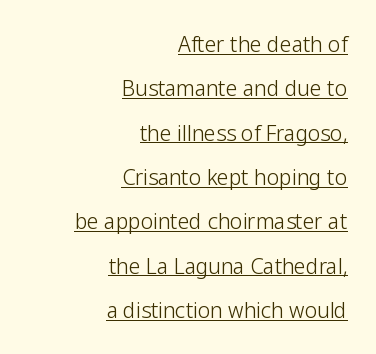
Q: Is the text bold? A: No.
Q: Is the text italic (slanted)? A: No, it is upright.
Q: Is the text underlined? A: Yes.
Q: How is the paragraph aligned? A: Right-aligned.
Q: Is the spacing between letters normal or unusually wide? A: Normal.
Q: Is the spacing between lines tight, normal or loose? A: Loose.
